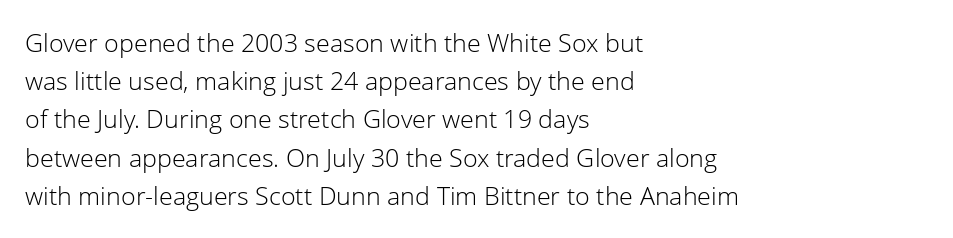
The image shows 25 px text type, upright; set left-aligned, normal line spacing (1.53x), normal letter spacing, not underlined.
